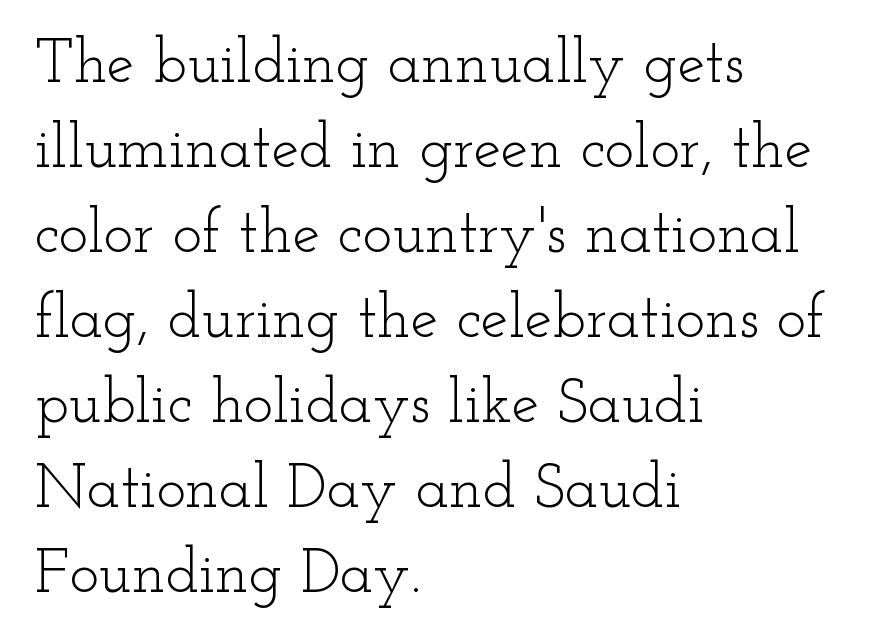
Q: Is the text bold? A: No.
Q: Is the text italic (slanted)? A: No, it is upright.
Q: Is the typeface a serif or a sans-serif typeface? A: Serif.
Q: Is the text underlined? A: No.
Q: How is the paragraph aligned? A: Left-aligned.
Q: Is the spacing between letters normal or unusually wide? A: Normal.
Q: Is the spacing between lines tight, normal or loose? A: Normal.
Q: Width (condensed, normal, or wide)? A: Wide.
Q: Stroke contrast? A: Low.
Q: x-height? A: Small.
Q: Monospaced? A: No.
